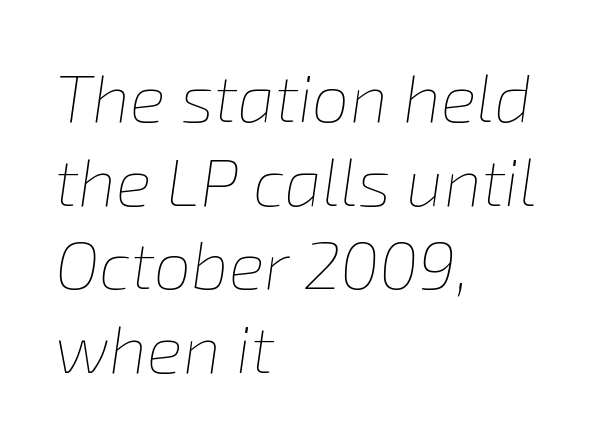
The image shows 67 px thin type, italic (leaning right); set left-aligned, normal line spacing (1.25x), normal letter spacing, not underlined; low stroke contrast and a medium x-height.
